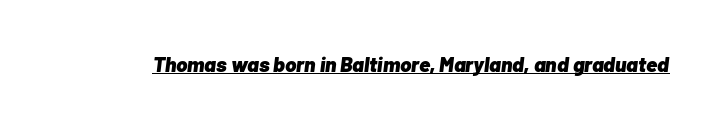
Q: Is the text bold? A: Yes.
Q: Is the text italic (slanted)? A: Yes, it leans right by about 7 degrees.
Q: Is the text underlined? A: Yes.
Q: Is the spacing between letters normal or unusually wide? A: Normal.
